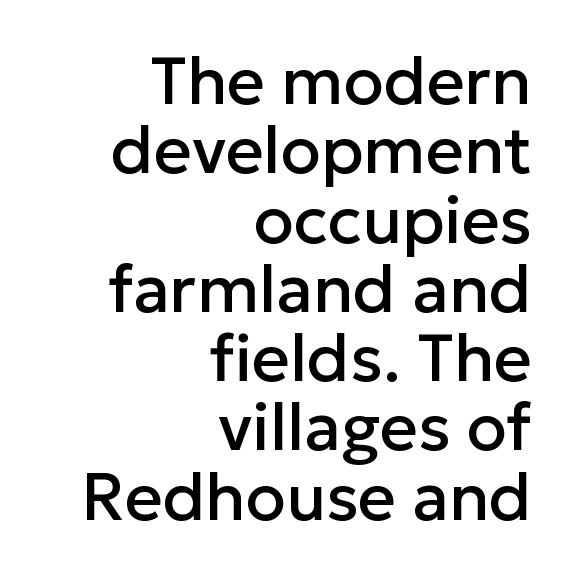
Q: Is the text italic (slanted)? A: No, it is upright.
Q: Is the typeface a serif or a sans-serif typeface? A: Sans-serif.
Q: Is the text underlined? A: No.
Q: How is the paragraph aligned? A: Right-aligned.
Q: Is the spacing between letters normal or unusually wide? A: Normal.
Q: Is the spacing between lines tight, normal or loose? A: Tight.
Q: Width (condensed, normal, or wide)? A: Normal.
Q: Stroke contrast? A: Low.
Q: x-height? A: Medium.
Q: Monospaced? A: No.
